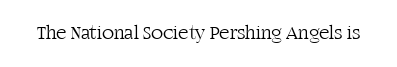
The image shows 20 px text type, upright; set normal letter spacing, not underlined.
